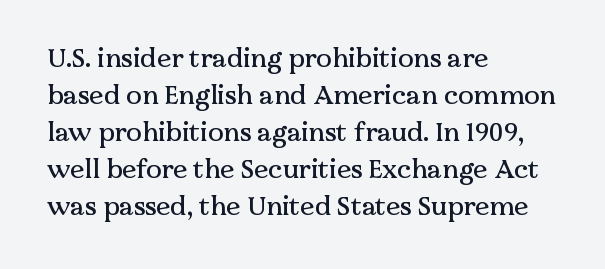
The image shows 26 px text type, upright; set left-aligned, normal line spacing (1.42x), normal letter spacing, not underlined.
